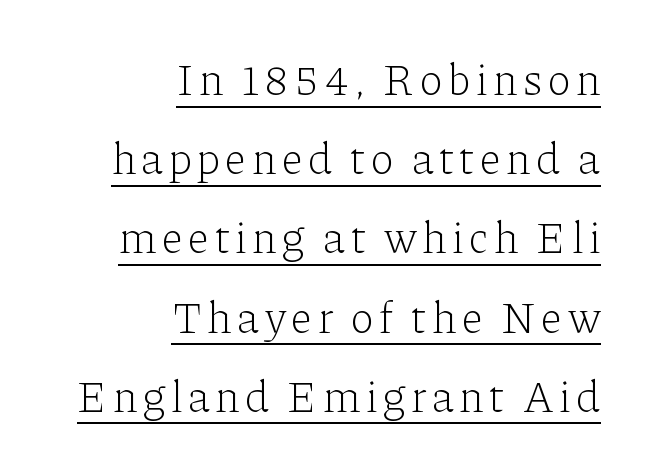
Q: Is the text bold? A: No.
Q: Is the text italic (slanted)? A: No, it is upright.
Q: Is the typeface a serif or a sans-serif typeface? A: Serif.
Q: Is the text underlined? A: Yes.
Q: How is the paragraph aligned? A: Right-aligned.
Q: Width (condensed, normal, or wide)? A: Normal.
Q: Stroke contrast? A: Low.
Q: x-height? A: Medium.
Q: Monospaced? A: No.
